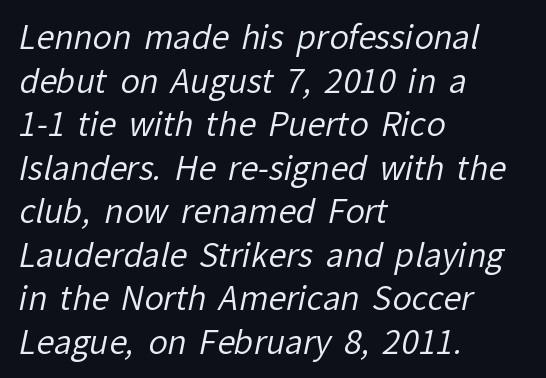
If you measured baseline to baseline, you'd find a middling distance. Think of a printed novel: that variable character pitch is what you see here. The strokes carry an ordinary text weight at most. Does the type have serifs? No, each stem ends abruptly. This sample uses plain, unmodified letter spacing.
